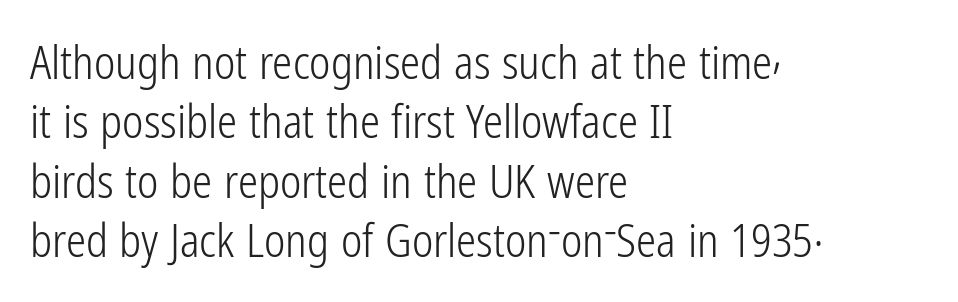
The image shows 45 px light, condensed sans-serif type, upright; set left-aligned, normal line spacing (1.32x), normal letter spacing, not underlined; low stroke contrast and a medium x-height.
